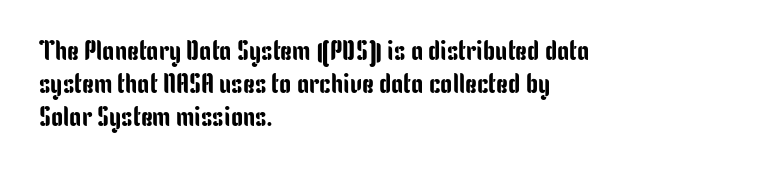
{"italic": "no", "underline": "no", "align": "left", "line_spacing_ratio": 1.22, "letter_spacing": "normal", "letter_spacing_em": 0.0, "glyph_px": 27}
